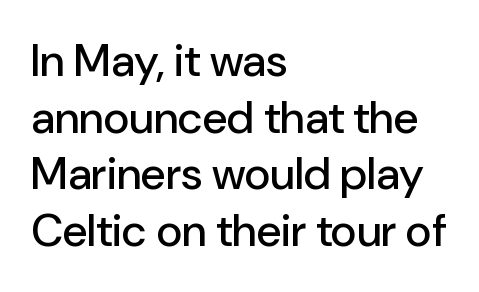
The passage shown has conventional tracking throughout. Each letter keeps its own natural width here, so spacing adapts to shape. Every row of glyphs begins at an identical x-position on the left. A roman cut, with each character standing at attention.
